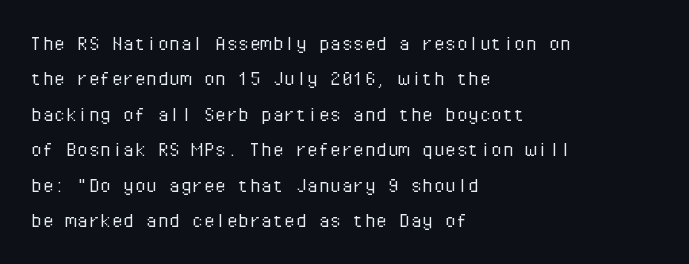
The face looks like a standard text weight, possibly lighter. Vertical strokes here are truly vertical. These lines keep a tight, regular rhythm from letter to letter. Leading matches the norm, producing a regular column. Left-aligned paragraph, ragged on the right. The space directly below the letters is spotless.
